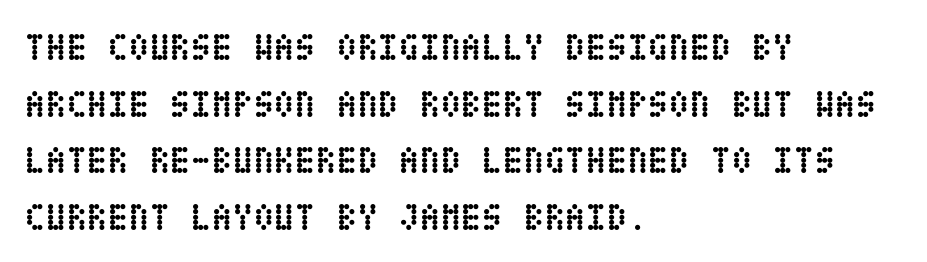
{"italic": "no", "bold": "yes", "weight": "semibold", "width": "condensed", "stroke_contrast": "low", "x_height": "large", "underline": "no", "align": "left", "line_spacing": "normal", "line_spacing_ratio": 1.49, "letter_spacing": "normal", "letter_spacing_em": 0.0, "glyph_px": 38}
